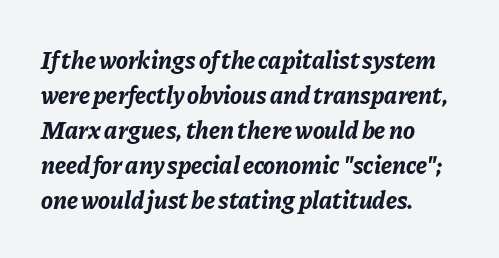
{"italic": "yes", "lean": "right", "slant_degrees": 11, "bold": "yes", "underline": "no", "align": "left", "line_spacing": "normal", "line_spacing_ratio": 1.4, "letter_spacing": "normal", "letter_spacing_em": 0.0, "glyph_px": 25}
